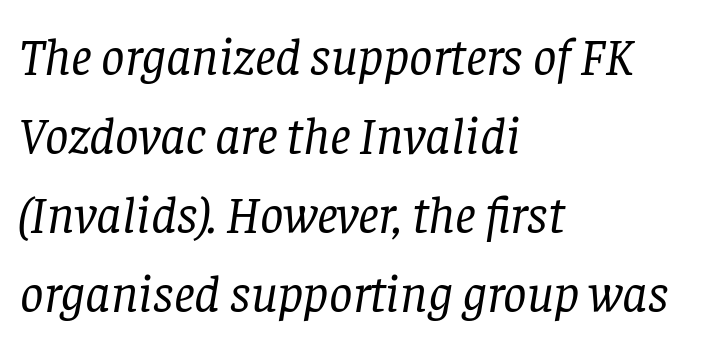
The image shows 52 px regular-weight serif type, italic (leaning right); set left-aligned, normal line spacing (1.52x), normal letter spacing, not underlined; low stroke contrast and a large x-height.
